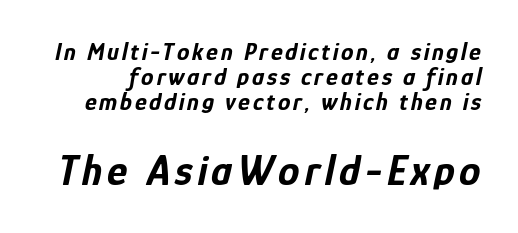
Q: Is the text bold? A: Yes.
Q: Is the text italic (slanted)? A: Yes, it leans right by about 12 degrees.
Q: Is the text underlined? A: No.
Q: Is the spacing between lines tight, normal or loose? A: Tight.
Q: Which block of text is set in a larger size, the first (top) or the second (bottom)? A: The second (bottom) one.
Q: Width (condensed, normal, or wide)? A: Condensed.
Q: Stroke contrast? A: Low.
Q: x-height? A: Medium.
Q: Monospaced? A: No.
